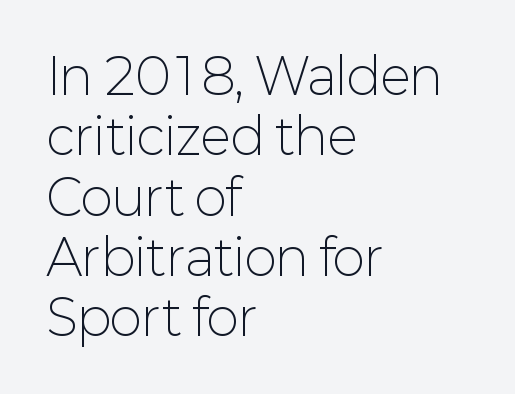
Q: Is the text bold? A: No.
Q: Is the text italic (slanted)? A: No, it is upright.
Q: Is the typeface a serif or a sans-serif typeface? A: Sans-serif.
Q: Is the text underlined? A: No.
Q: How is the paragraph aligned? A: Left-aligned.
Q: Is the spacing between letters normal or unusually wide? A: Normal.
Q: Width (condensed, normal, or wide)? A: Normal.
Q: Stroke contrast? A: Low.
Q: x-height? A: Medium.
Q: Monospaced? A: No.
